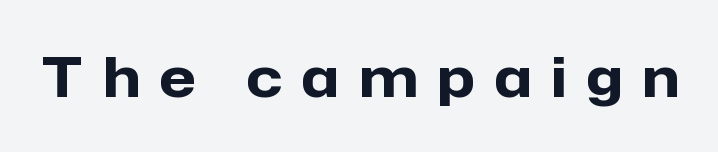
Emphasis by weight is at full strength: bold. The gap between lines stays unmarked. Tracking value appears strongly positive — letters spread wide. The letters advance in unequal steps, a hallmark of proportional type. Designer's note — italics off, roman on.
